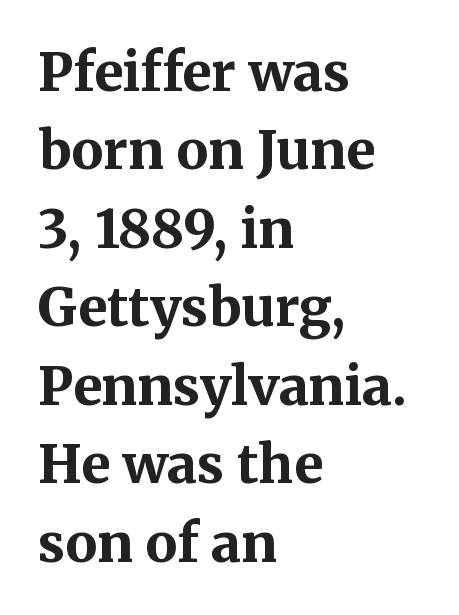
The image shows 53 px bold serif type, upright; set left-aligned, normal line spacing (1.48x), normal letter spacing, not underlined; medium stroke contrast and a medium x-height.
